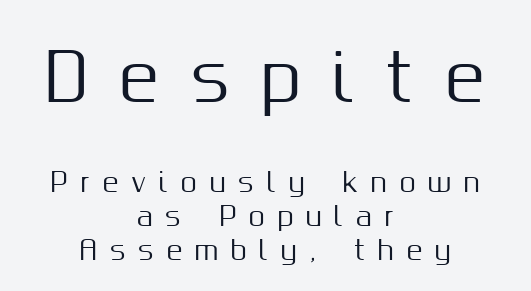
{"serif": "no", "italic": "no", "width": "normal", "stroke_contrast": "medium", "x_height": "medium", "monospaced": "no", "underline": "no", "align": "center", "line_spacing": "normal", "line_spacing_ratio": 1.32, "letter_spacing": "wide", "letter_spacing_em": 0.49, "larger_block": "first", "size_ratio": 2.5, "glyph_px": 65}
